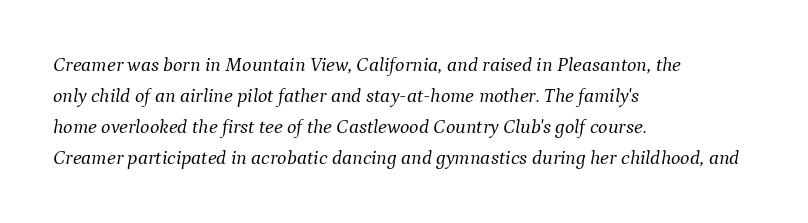
{"italic": "yes", "lean": "right", "slant_degrees": 9, "bold": "no", "underline": "no", "align": "left", "line_spacing": "normal", "line_spacing_ratio": 1.55, "letter_spacing": "normal", "letter_spacing_em": 0.0, "glyph_px": 20}
